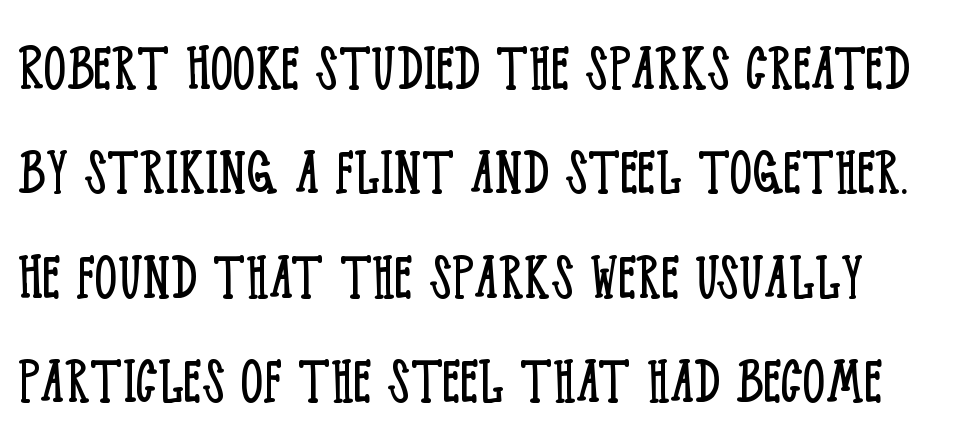
Q: Is the text bold? A: No.
Q: Is the text italic (slanted)? A: No, it is upright.
Q: Is the typeface a serif or a sans-serif typeface? A: Serif.
Q: Is the text underlined? A: No.
Q: Is the spacing between letters normal or unusually wide? A: Normal.
Q: Is the spacing between lines tight, normal or loose? A: Normal.
Q: Width (condensed, normal, or wide)? A: Condensed.
Q: Stroke contrast? A: Low.
Q: x-height? A: Large.
Q: Monospaced? A: No.
